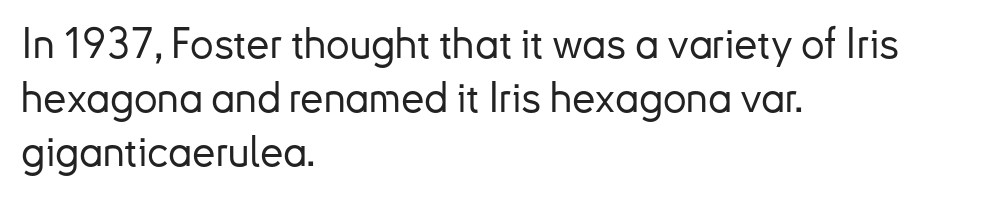
Q: Is the text italic (slanted)? A: No, it is upright.
Q: Is the typeface a serif or a sans-serif typeface? A: Sans-serif.
Q: Is the text underlined? A: No.
Q: How is the paragraph aligned? A: Left-aligned.
Q: Is the spacing between letters normal or unusually wide? A: Normal.
Q: Is the spacing between lines tight, normal or loose? A: Normal.
Q: Width (condensed, normal, or wide)? A: Normal.
Q: Stroke contrast? A: Low.
Q: x-height? A: Small.
Q: Monospaced? A: No.
